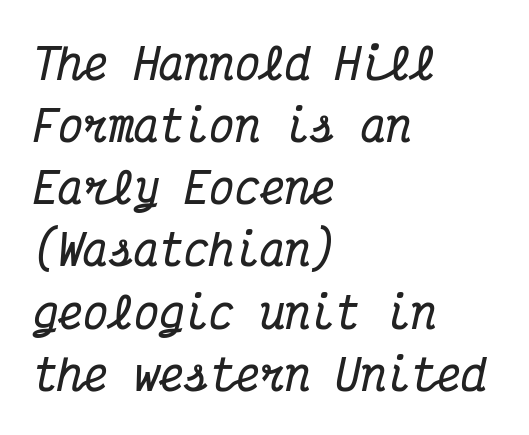
The image shows 42 px bold, condensed serif type, italic (leaning right), monospaced; set left-aligned, normal line spacing (1.48x), normal letter spacing, not underlined; medium stroke contrast and a medium x-height.
